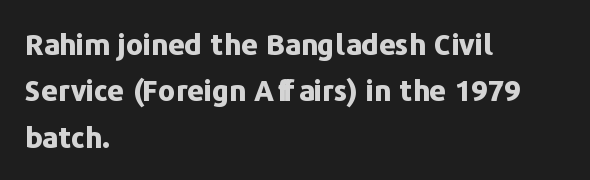
The image shows 29 px bold sans-serif type, upright; set left-aligned, normal line spacing (1.6x), normal letter spacing, not underlined; low stroke contrast and a medium x-height.
